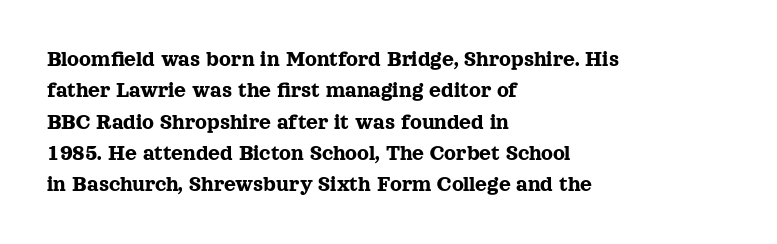
The passage shown is not underscored anywhere. The line texture is even and compact thanks to regular tracking. Nope, not italic — everything's standing straight. Each line starts at the same left margin while the right side varies. Notice how descenders clear the ascenders below comfortably — that's standard leading.
